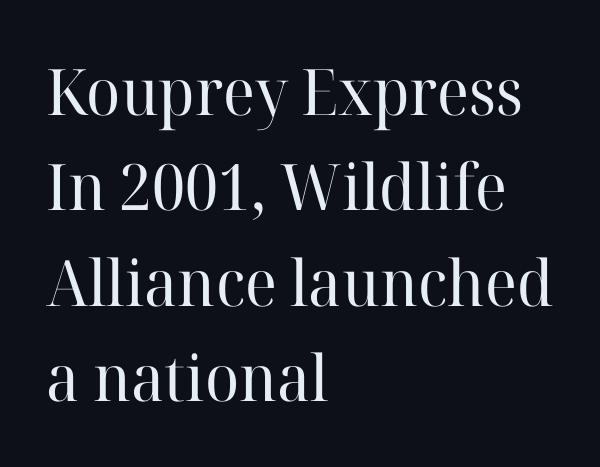
Q: Is the text bold? A: No.
Q: Is the text italic (slanted)? A: No, it is upright.
Q: Is the typeface a serif or a sans-serif typeface? A: Serif.
Q: Is the text underlined? A: No.
Q: How is the paragraph aligned? A: Left-aligned.
Q: Is the spacing between letters normal or unusually wide? A: Normal.
Q: Is the spacing between lines tight, normal or loose? A: Normal.
Q: Width (condensed, normal, or wide)? A: Normal.
Q: Stroke contrast? A: High.
Q: x-height? A: Medium.
Q: Monospaced? A: No.
